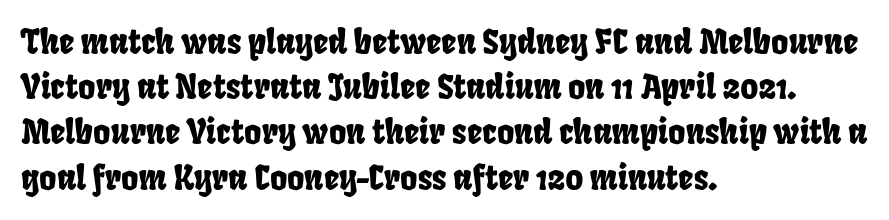
{"serif": "no", "width": "condensed", "stroke_contrast": "low", "x_height": "large", "monospaced": "no", "underline": "no", "align": "left", "line_spacing": "normal", "line_spacing_ratio": 1.37, "letter_spacing": "normal", "letter_spacing_em": 0.0, "glyph_px": 33}
